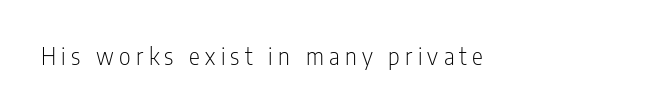
The foot of each line stays bare and open. Spacing between characters has been opened up far beyond the box default. Ink coverage per letter is moderate at most. You can tell it's not italic because the verticals are truly vertical.
